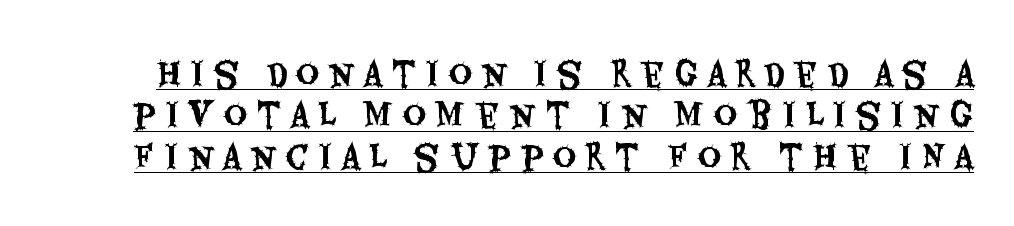
{"serif": "no", "italic": "no", "width": "condensed", "stroke_contrast": "medium", "x_height": "large", "monospaced": "no", "underline": "yes", "line_spacing": "normal", "line_spacing_ratio": 1.29, "letter_spacing": "wide", "letter_spacing_em": 0.31, "glyph_px": 32}
